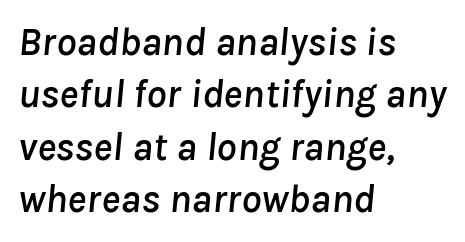
{"italic": "yes", "lean": "right", "slant_degrees": 8, "width": "normal", "stroke_contrast": "low", "x_height": "medium", "monospaced": "no", "underline": "no", "align": "left", "line_spacing": "normal", "line_spacing_ratio": 1.31, "letter_spacing": "normal", "letter_spacing_em": 0.0, "glyph_px": 40}
